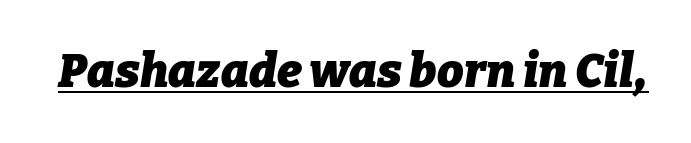
The image shows 47 px heavy type, italic (leaning right); set normal letter spacing, underlined; low stroke contrast and a medium x-height.
